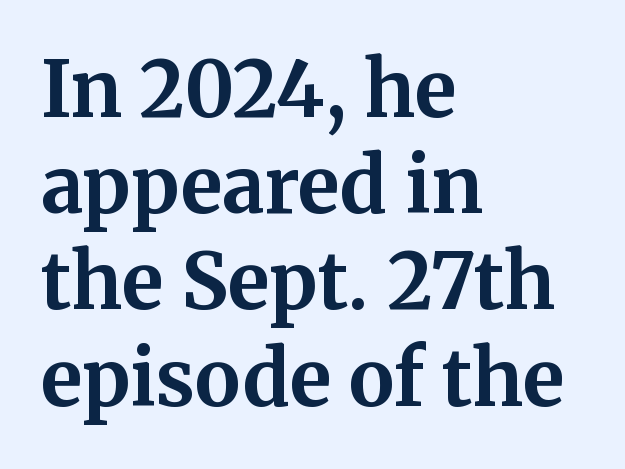
Q: Is the text bold? A: Yes.
Q: Is the text italic (slanted)? A: No, it is upright.
Q: Is the typeface a serif or a sans-serif typeface? A: Serif.
Q: Is the text underlined? A: No.
Q: How is the paragraph aligned? A: Left-aligned.
Q: Is the spacing between letters normal or unusually wide? A: Normal.
Q: Is the spacing between lines tight, normal or loose? A: Normal.
Q: Width (condensed, normal, or wide)? A: Normal.
Q: Stroke contrast? A: Medium.
Q: x-height? A: Medium.
Q: Monospaced? A: No.
